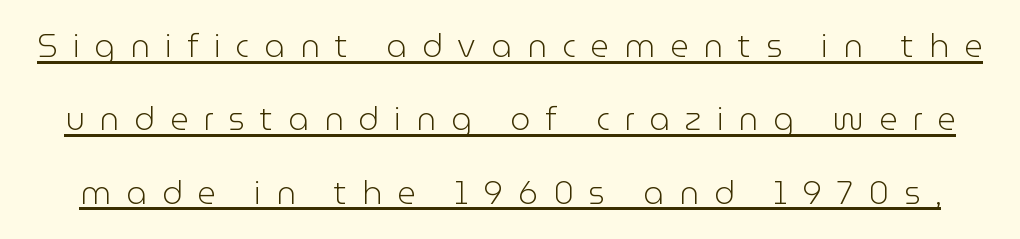
Horizontal bands of white between lines are thick stripes. The lettering holds an erect, upright posture throughout. The passage shown is typed in a proportional face where columns would drift. Does a line run under the words? Yes, clearly. Letters have the restrained weight of plain body copy at most.
